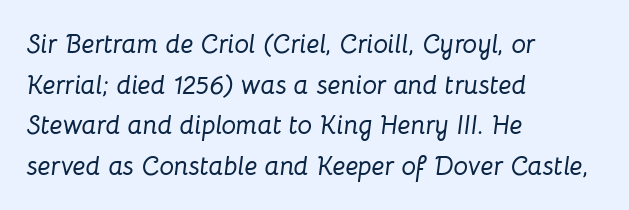
{"italic": "yes", "lean": "right", "slant_degrees": 8, "underline": "no", "align": "left", "line_spacing": "normal", "line_spacing_ratio": 1.56, "letter_spacing": "normal", "letter_spacing_em": 0.0, "glyph_px": 26}
